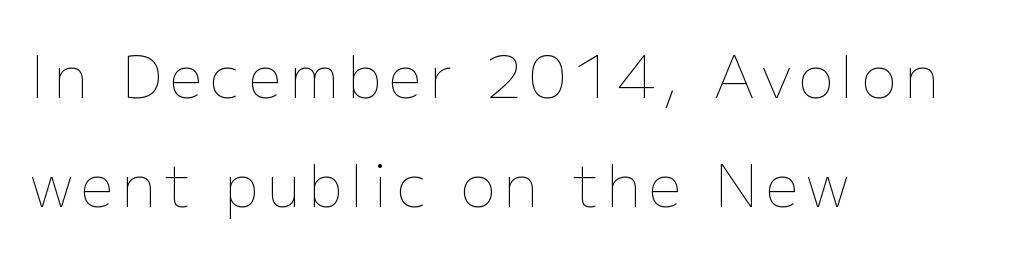
The image shows 58 px thin type, upright; set left-aligned, line spacing 1.88x, not underlined; low stroke contrast and a medium x-height.
